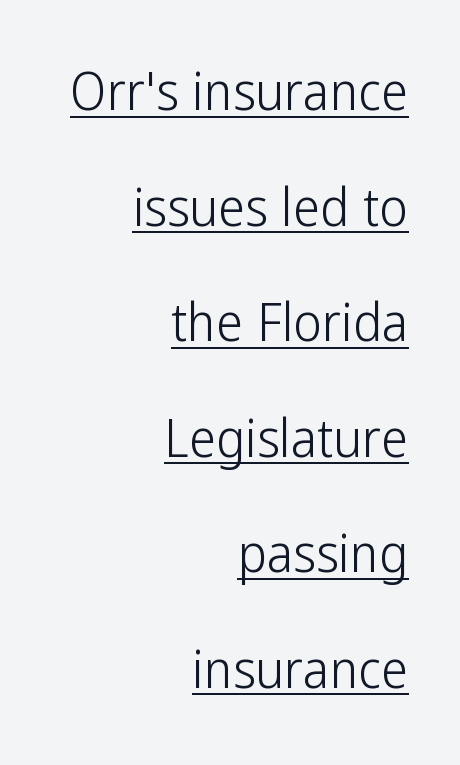
Q: Is the text bold? A: No.
Q: Is the text italic (slanted)? A: No, it is upright.
Q: Is the typeface a serif or a sans-serif typeface? A: Sans-serif.
Q: Is the text underlined? A: Yes.
Q: How is the paragraph aligned? A: Right-aligned.
Q: Is the spacing between letters normal or unusually wide? A: Normal.
Q: Is the spacing between lines tight, normal or loose? A: Loose.
Q: Width (condensed, normal, or wide)? A: Condensed.
Q: Stroke contrast? A: Low.
Q: x-height? A: Medium.
Q: Monospaced? A: No.
